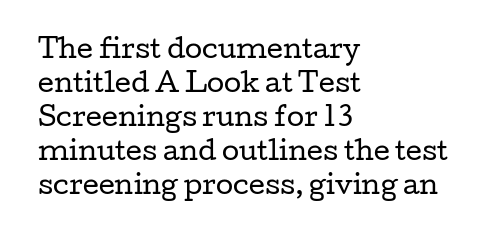
{"italic": "no", "bold": "no", "underline": "no", "align": "left", "line_spacing": "normal", "line_spacing_ratio": 1.36, "letter_spacing": "normal", "letter_spacing_em": 0.0, "glyph_px": 25}
